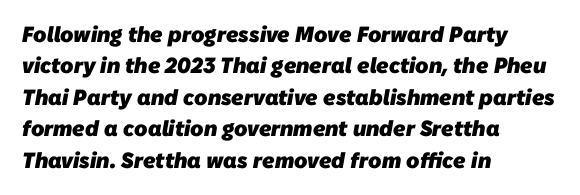
{"bold": "yes", "underline": "no", "align": "left", "line_spacing": "normal", "line_spacing_ratio": 1.43, "letter_spacing": "normal", "letter_spacing_em": 0.0, "glyph_px": 22}
